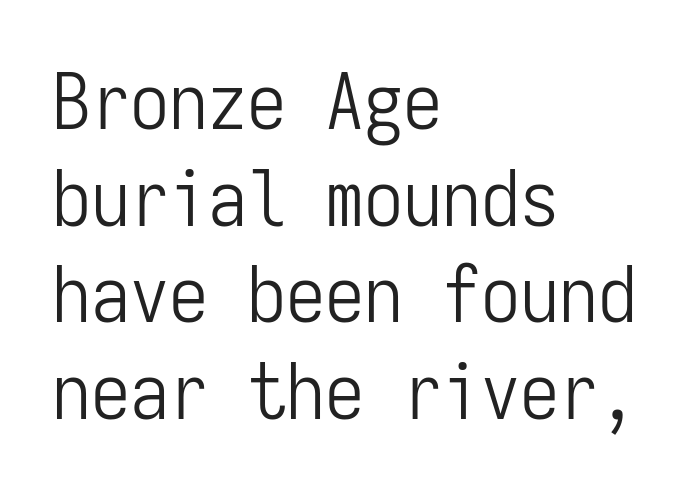
The image shows 78 px light, condensed sans-serif type, upright, monospaced; set left-aligned, line spacing 1.24x, normal letter spacing, not underlined; low stroke contrast and a medium x-height.
